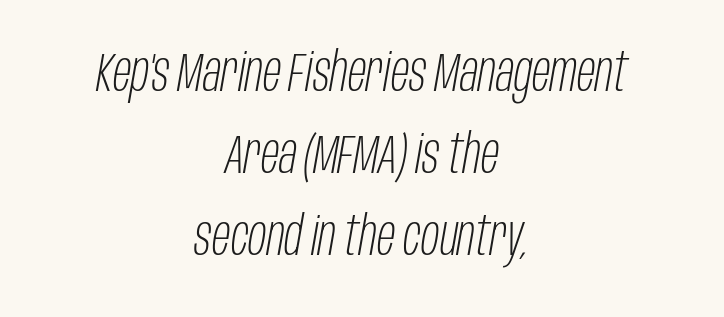
{"italic": "yes", "lean": "right", "slant_degrees": 10, "bold": "no", "weight": "light", "width": "condensed", "stroke_contrast": "low", "x_height": "large", "monospaced": "no", "underline": "no", "align": "center", "line_spacing": "normal", "line_spacing_ratio": 1.52, "letter_spacing": "normal", "letter_spacing_em": 0.0, "glyph_px": 54}
